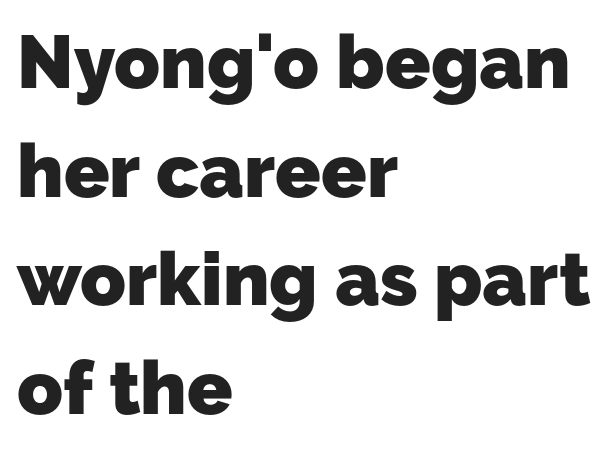
A typesetter would call this zero additional tracking. Quick note: underline off. In CSS terms this would be text-align: left. You'd pick this weight for a headline — it's a proper bold. What kind of face is this? One without serifs — a sans. These lines are rendered in a variable-pitch font.
